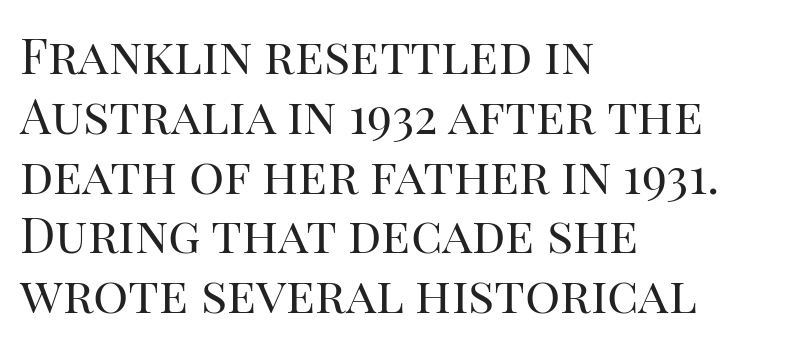
The image shows 49 px regular-weight serif type, upright; set left-aligned, line spacing 1.22x, normal letter spacing, not underlined; high stroke contrast and a large x-height.
